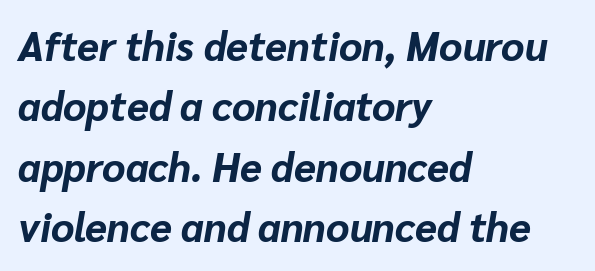
Typesetter's note: full bold, strokes at maximum text heaviness. A typesetter would mark this as italic. What's the leading like? Ordinary, nothing unusual. Plain, unruled lines of type. Observe the ordinary spacing: letters are neighbours, not strangers.
